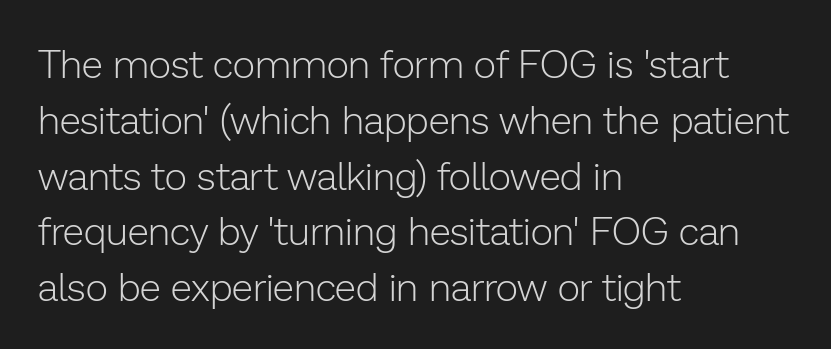
Grotesque or geometric, the face here clearly has no serifs. Vertical stems look standard width or narrower in stroke. How are the letters spaced? Ordinarily, with no added tracking. The rendering anchors every line to the left-hand side. The zone under the glyphs is completely vacant. Evenly set lines give the paragraph a standard silhouette.
